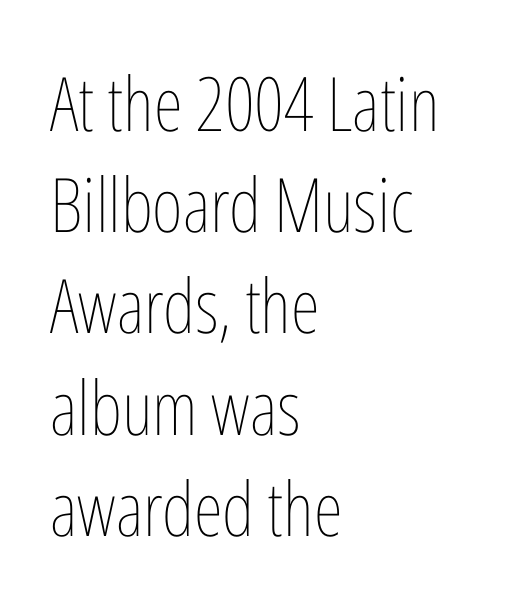
The image shows 75 px thin, condensed type, upright; set left-aligned, normal line spacing (1.35x), normal letter spacing, not underlined; low stroke contrast and a medium x-height.
